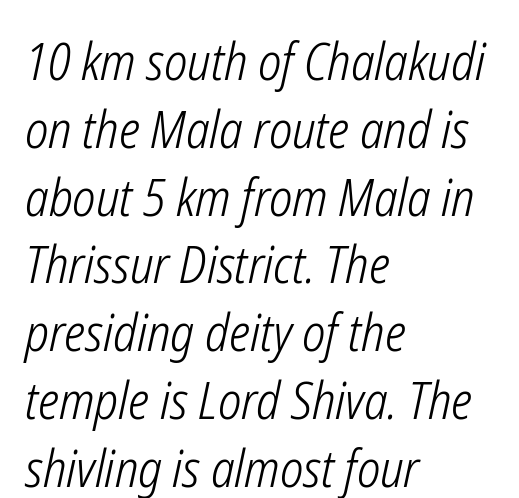
{"italic": "yes", "lean": "right", "slant_degrees": 12, "bold": "no", "weight": "light", "width": "condensed", "stroke_contrast": "low", "x_height": "medium", "monospaced": "no", "underline": "no", "align": "left", "line_spacing": "normal", "line_spacing_ratio": 1.33, "letter_spacing": "normal", "letter_spacing_em": 0.0, "glyph_px": 51}
